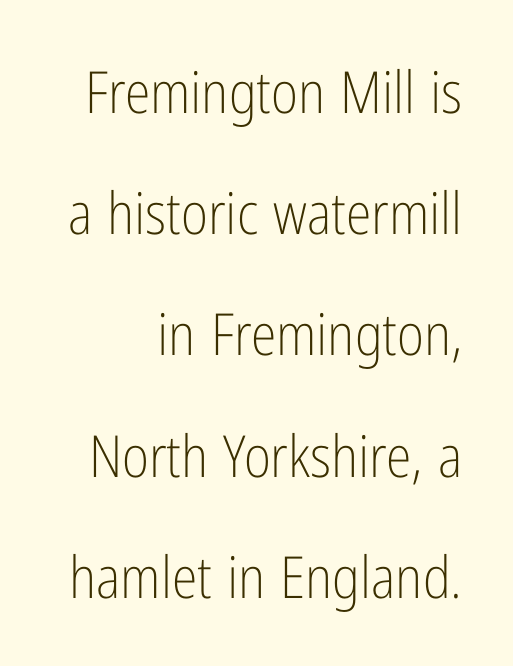
The image shows 58 px light, condensed sans-serif type, upright; set right-aligned, loose line spacing (2.09x), normal letter spacing, not underlined; low stroke contrast and a medium x-height.
